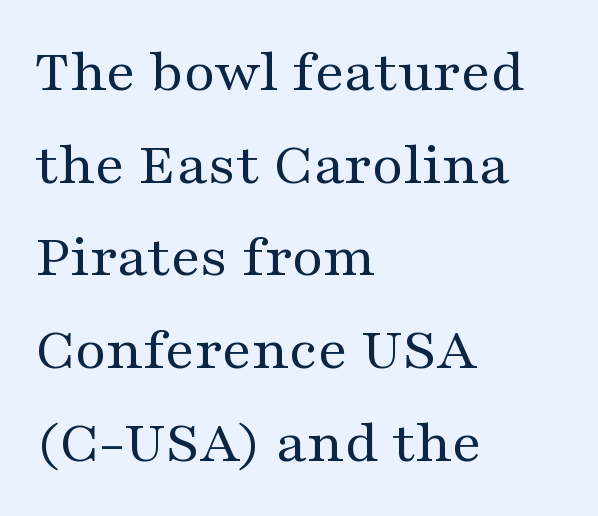
{"serif": "yes", "italic": "no", "bold": "no", "weight": "regular", "width": "wide", "stroke_contrast": "medium", "x_height": "medium", "monospaced": "no", "underline": "no", "align": "left", "line_spacing": "normal", "line_spacing_ratio": 1.52, "letter_spacing": "normal", "letter_spacing_em": 0.0, "glyph_px": 61}
